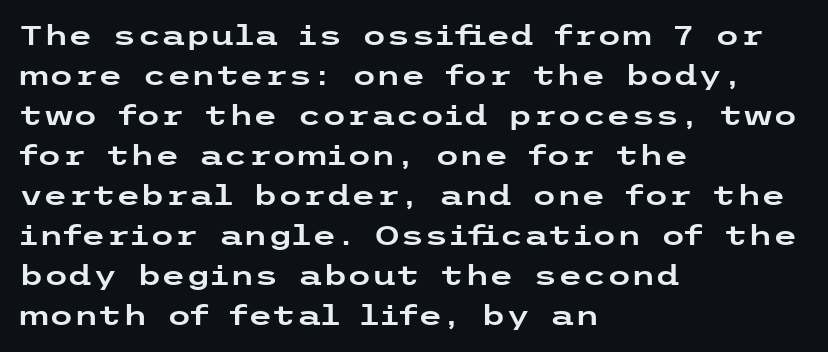
Q: Is the text italic (slanted)? A: No, it is upright.
Q: Is the typeface a serif or a sans-serif typeface? A: Sans-serif.
Q: Is the text underlined? A: No.
Q: How is the paragraph aligned? A: Left-aligned.
Q: Is the spacing between letters normal or unusually wide? A: Normal.
Q: Is the spacing between lines tight, normal or loose? A: Normal.
Q: Width (condensed, normal, or wide)? A: Wide.
Q: Stroke contrast? A: Low.
Q: x-height? A: Medium.
